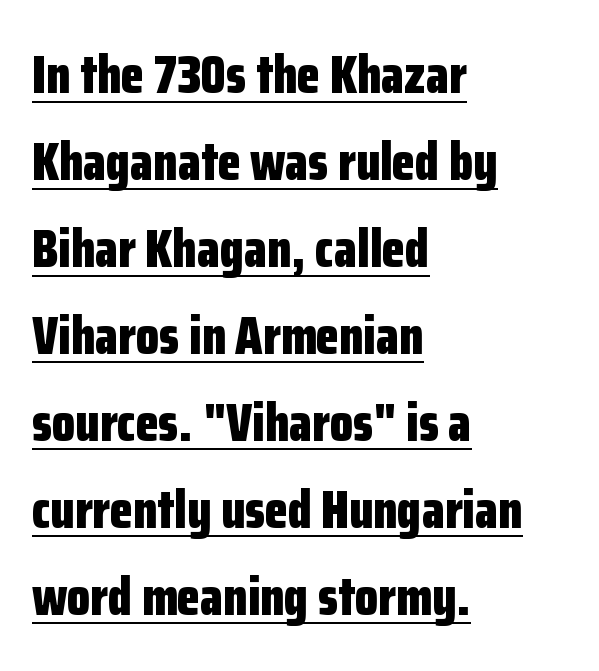
The image shows 53 px bold, condensed sans-serif type, upright; set left-aligned, normal line spacing (1.64x), normal letter spacing, underlined; low stroke contrast and a medium x-height.
